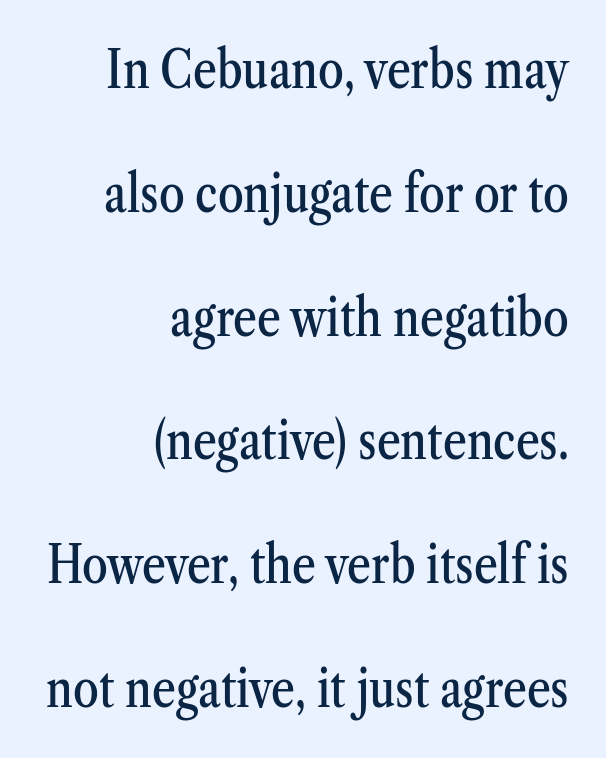
Has an underline been added? It has not. The rendering uses natural spacing where letterforms have individual widths. Interline gaps are noticeably wide in this sample. Ascenders rise straight up at ninety degrees. There is no visible air inserted between adjacent glyphs. Serifs: yes, visible at the terminals of the letterforms.
